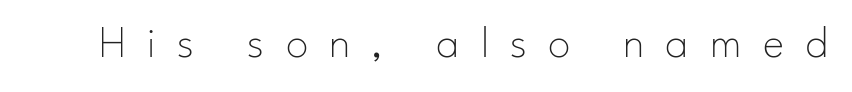
A typesetter would label this face a sans. Between one letter and the next there's a generous, obvious gap. Type without underlining. No chunkiness to these letters — they're not bold. Here the designer chose a conventional face with non-uniform glyph widths.
